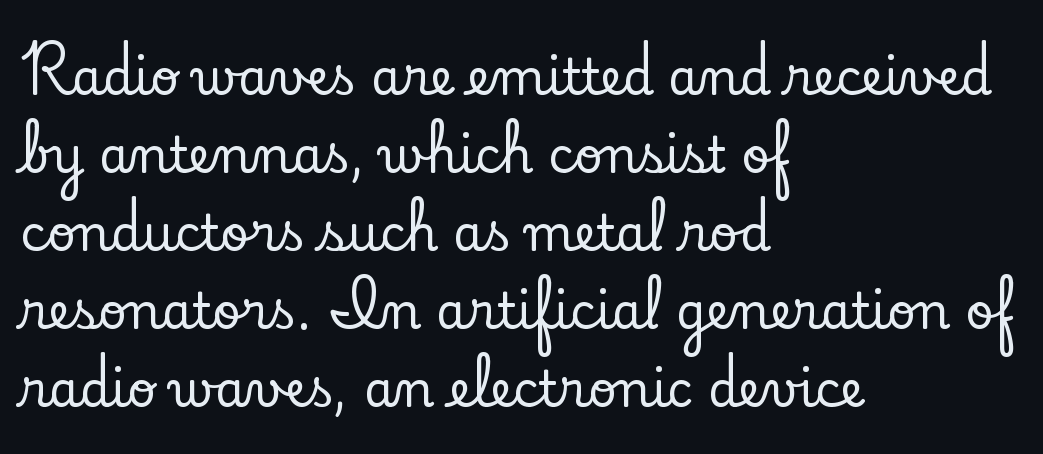
Leading: standard. The area under the type is left untouched. Here the designer chose a conventional face with non-uniform glyph widths. The letterforms sit shoulder to shoulder at normal distance.
